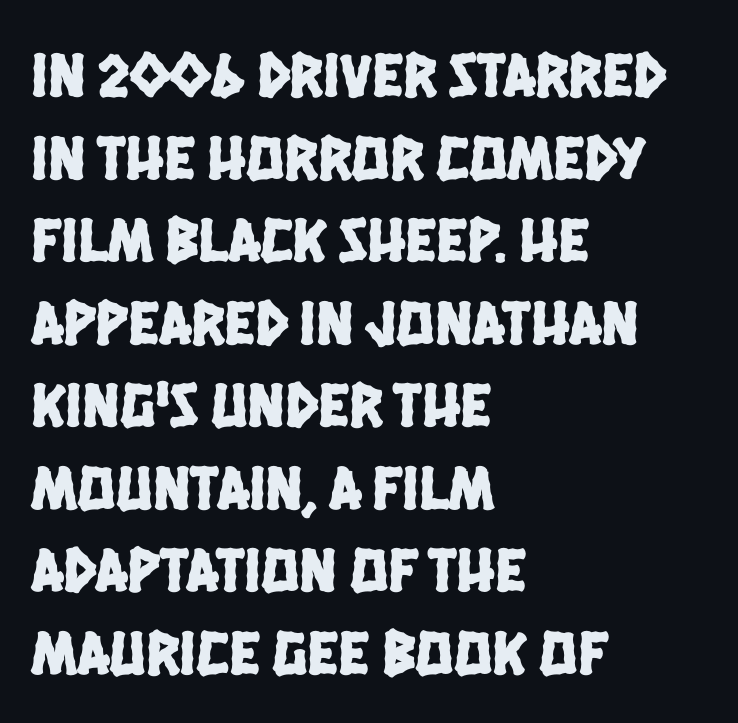
The image shows 63 px condensed sans-serif type; set left-aligned, normal line spacing (1.31x), normal letter spacing, not underlined; low stroke contrast and a large x-height.
